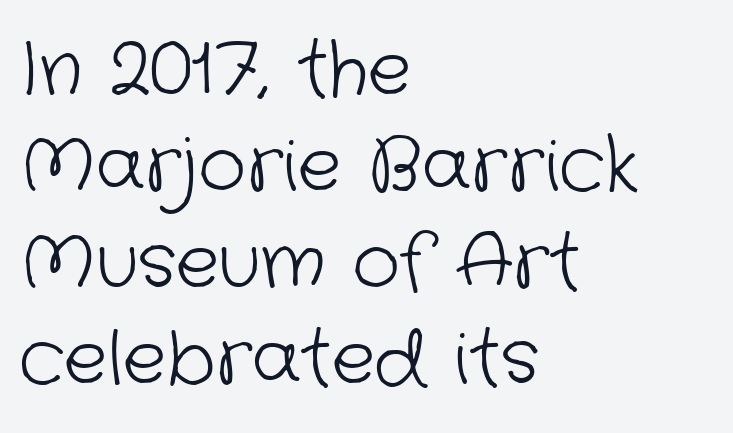
Q: Is the text bold? A: No.
Q: Is the typeface a serif or a sans-serif typeface? A: Sans-serif.
Q: Is the text underlined? A: No.
Q: How is the paragraph aligned? A: Left-aligned.
Q: Is the spacing between letters normal or unusually wide? A: Normal.
Q: Is the spacing between lines tight, normal or loose? A: Normal.
Q: Width (condensed, normal, or wide)? A: Normal.
Q: Stroke contrast? A: Low.
Q: x-height? A: Medium.
Q: Monospaced? A: No.
